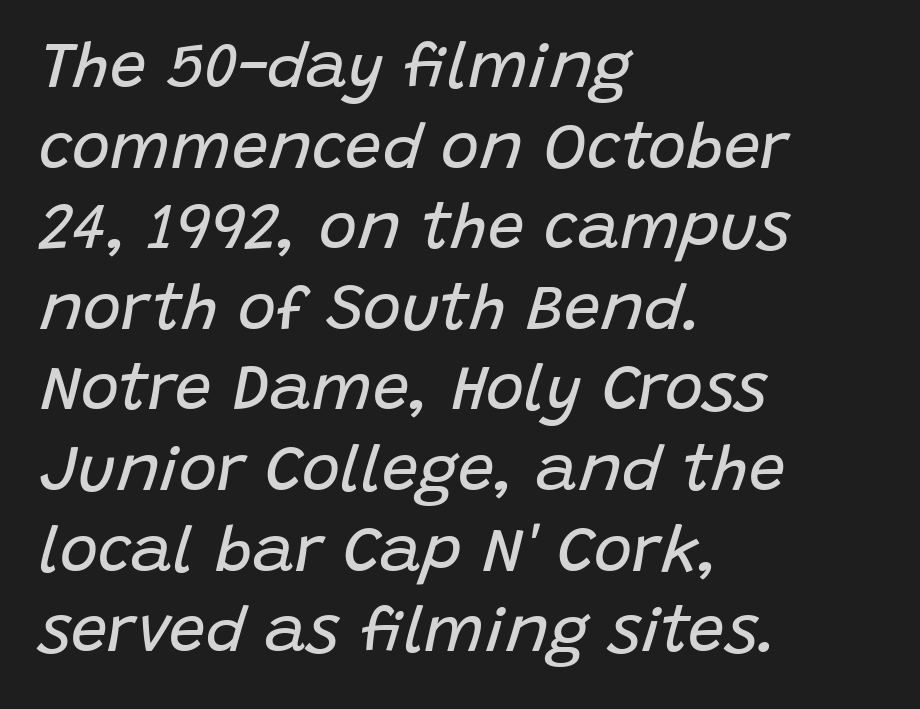
The image shows 65 px regular-weight type, italic (leaning right); set left-aligned, line spacing 1.24x, normal letter spacing, not underlined; low stroke contrast and a large x-height.
